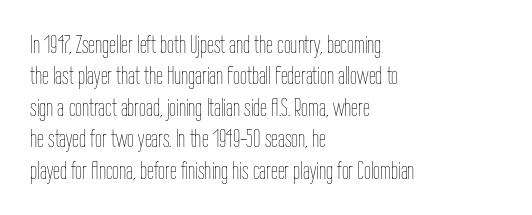
No letter is thick-stroked: the sample isn't bold. This is roman type, the default non-slanted kind. One glance says typical: line gaps are just what's usual. Plain, unruled lines of type. This sample is left-justified, so line endings fall wherever the words run out.
